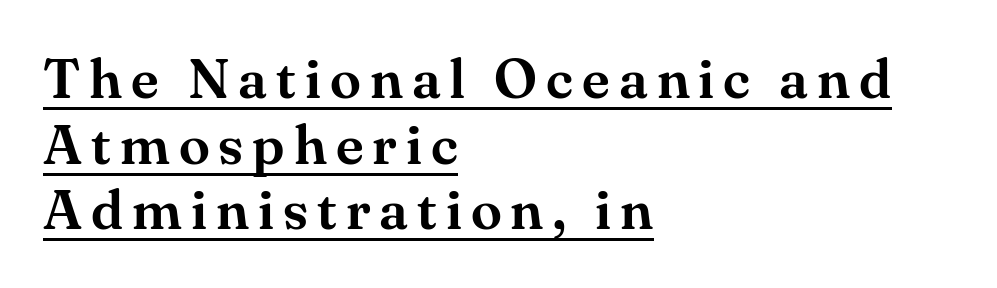
{"serif": "yes", "italic": "no", "width": "normal", "stroke_contrast": "medium", "x_height": "small", "monospaced": "no", "underline": "yes", "align": "left", "line_spacing_ratio": 1.17, "glyph_px": 56}
